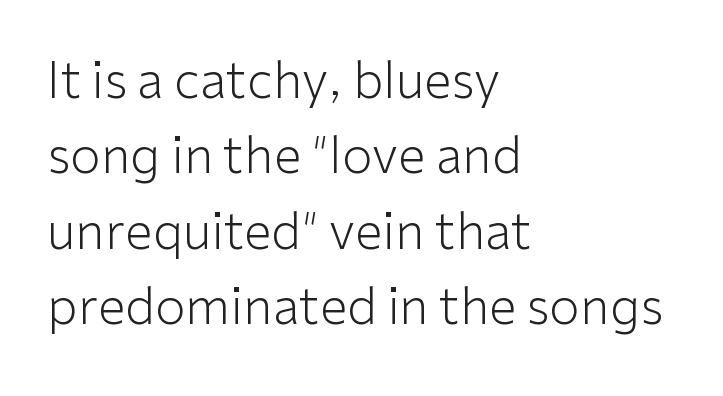
The words here are not underlined. Horizontally, the lines are justified to the leading edge only. Summary of vertical rhythm: regular, with standard interline spacing. These glyphs show unthickened strokes, regular width or finer.
